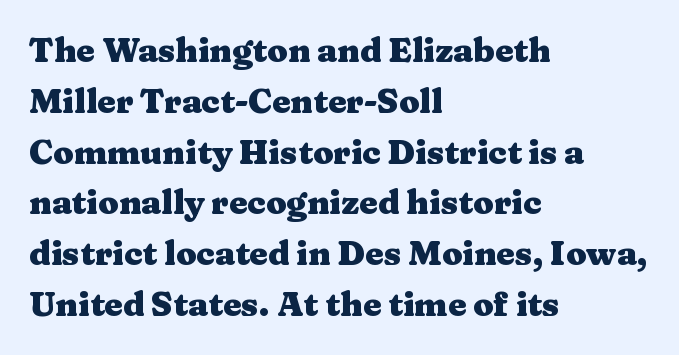
The image shows 33 px heavy, wide serif type, upright; set left-aligned, normal line spacing (1.54x), normal letter spacing, not underlined; medium stroke contrast and a medium x-height.
